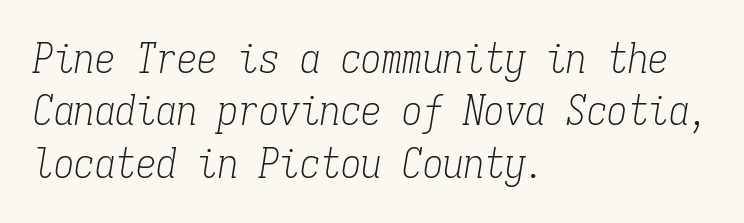
The line texture is even and compact thanks to regular tracking. The typeface chosen for these lines features serifs. Style check: oblique. A typesetter would call this monospace, since all characters share one set width.
